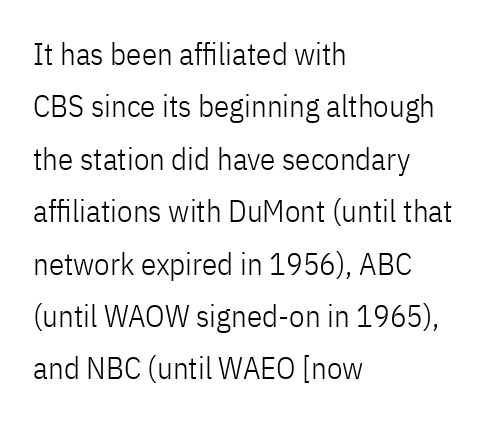
The image shows 31 px light, condensed sans-serif type, upright; set left-aligned, normal line spacing (1.69x), normal letter spacing, not underlined; low stroke contrast and a medium x-height.
